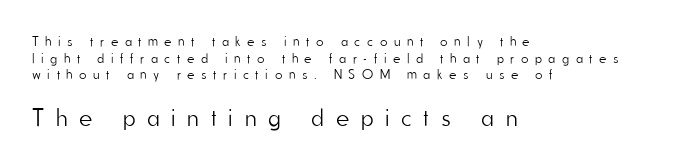
The image shows 25 px text type, upright; set left-aligned, line spacing 1.19x, unusually wide letter spacing (+0.49 em), not underlined; the second (bottom) block is 1.79x larger.
